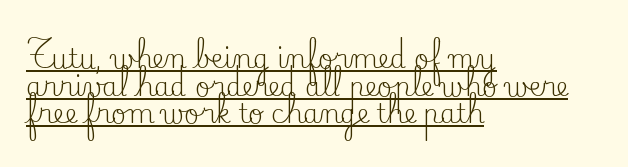
The image shows 26 px text type, upright; set left-aligned, tight line spacing (1.06x), normal letter spacing, underlined.
